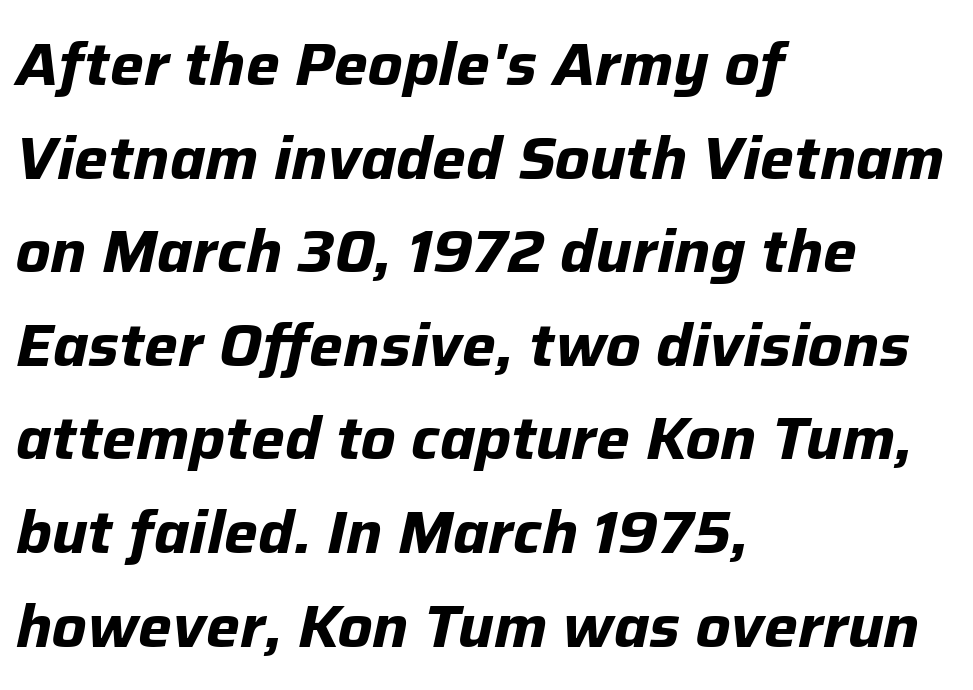
Reading down the column, the eye jumps a familiar distance to each next line. Each row of text sits above clean, open space. These words are printed bold, with thick strokes throughout. A classic flush-left, rag-right setting is used for this passage. The whole block is typeset with a tilt. Character widths vary here, with narrow letters taking less room than wide ones.
